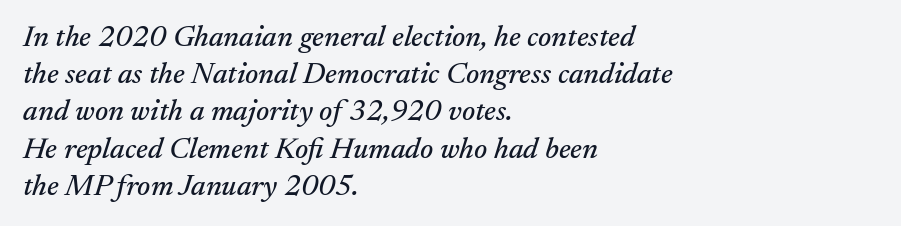
The image shows 30 px serif type, italic (leaning right); set left-aligned, line spacing 1.24x, normal letter spacing, not underlined; medium stroke contrast and a small x-height.
